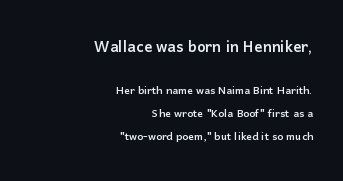
The rag falls on the left side of this text block. Leading: standard. Rendered with straight, roman letterforms. The rendering keeps characters at their native spacing. Anything drawn beneath the words? Only blank space.
